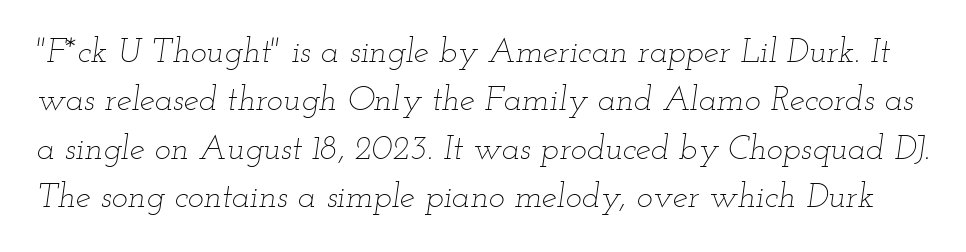
The image shows 34 px thin, wide type, italic (leaning right); set normal line spacing (1.42x), normal letter spacing, not underlined; low stroke contrast and a small x-height.
